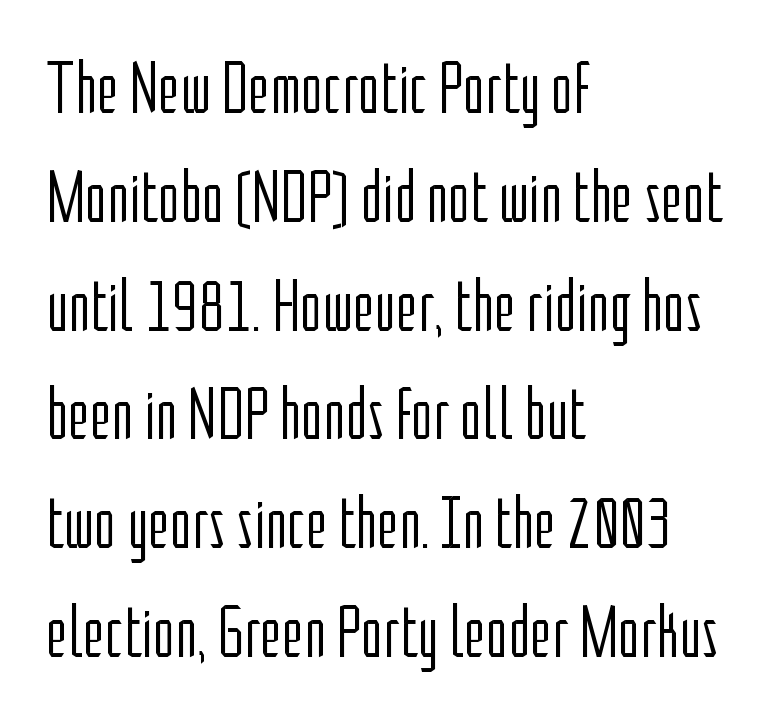
Q: Is the text bold? A: No.
Q: Is the text italic (slanted)? A: No, it is upright.
Q: Is the typeface a serif or a sans-serif typeface? A: Sans-serif.
Q: Is the text underlined? A: No.
Q: How is the paragraph aligned? A: Left-aligned.
Q: Is the spacing between letters normal or unusually wide? A: Normal.
Q: Is the spacing between lines tight, normal or loose? A: Normal.
Q: Width (condensed, normal, or wide)? A: Condensed.
Q: Stroke contrast? A: Low.
Q: x-height? A: Medium.
Q: Monospaced? A: No.
